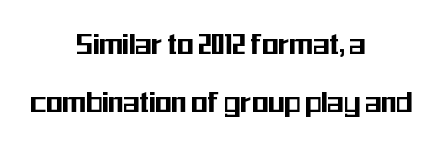
The image shows 34 px condensed sans-serif type, upright; set centered, normal line spacing (1.7x), normal letter spacing, not underlined; medium stroke contrast and a medium x-height.
